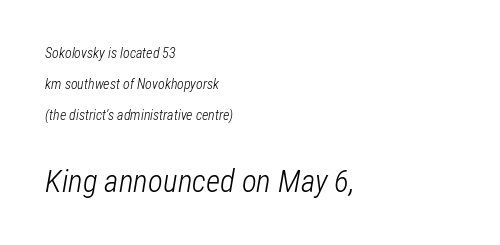
Q: Is the text bold? A: No.
Q: Is the text italic (slanted)? A: Yes, it leans right by about 12 degrees.
Q: Is the text underlined? A: No.
Q: How is the paragraph aligned? A: Left-aligned.
Q: Is the spacing between letters normal or unusually wide? A: Normal.
Q: Is the spacing between lines tight, normal or loose? A: Loose.
Q: Which block of text is set in a larger size, the first (top) or the second (bottom)? A: The second (bottom) one.
Q: Width (condensed, normal, or wide)? A: Condensed.
Q: Stroke contrast? A: Low.
Q: x-height? A: Medium.
Q: Monospaced? A: No.
